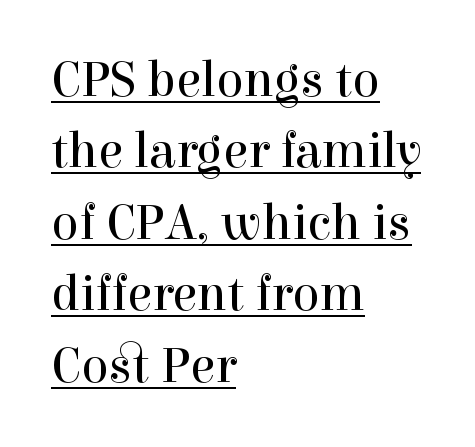
You can tell from the footed stems that serif type was used. Underline: present. Posture: straight, roman, zero tilt. Reading down the column, the eye jumps a familiar distance to each next line. Stems here are at most as thick as an everyday book face.
